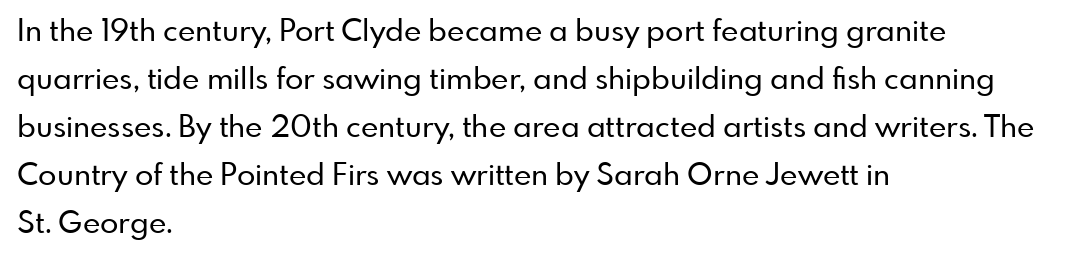
The image shows 30 px sans-serif type, upright; set left-aligned, normal line spacing (1.6x), normal letter spacing, not underlined; low stroke contrast and a small x-height.
